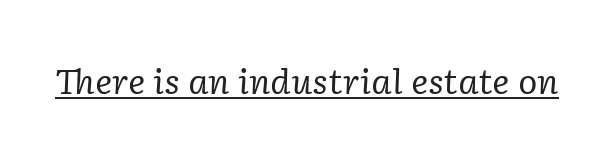
Q: Is the text bold? A: No.
Q: Is the text italic (slanted)? A: Yes, it leans right by about 2 degrees.
Q: Is the typeface a serif or a sans-serif typeface? A: Serif.
Q: Is the text underlined? A: Yes.
Q: Is the spacing between letters normal or unusually wide? A: Normal.
Q: Width (condensed, normal, or wide)? A: Normal.
Q: Stroke contrast? A: Low.
Q: x-height? A: Medium.
Q: Monospaced? A: No.
